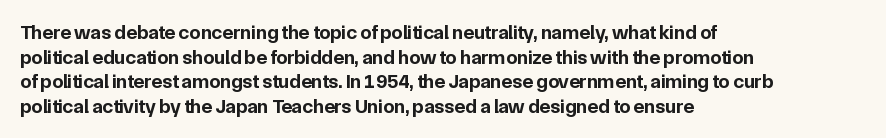
{"italic": "no", "bold": "yes", "underline": "no", "align": "left", "line_spacing_ratio": 1.23, "letter_spacing": "normal", "letter_spacing_em": 0.0, "glyph_px": 20}
